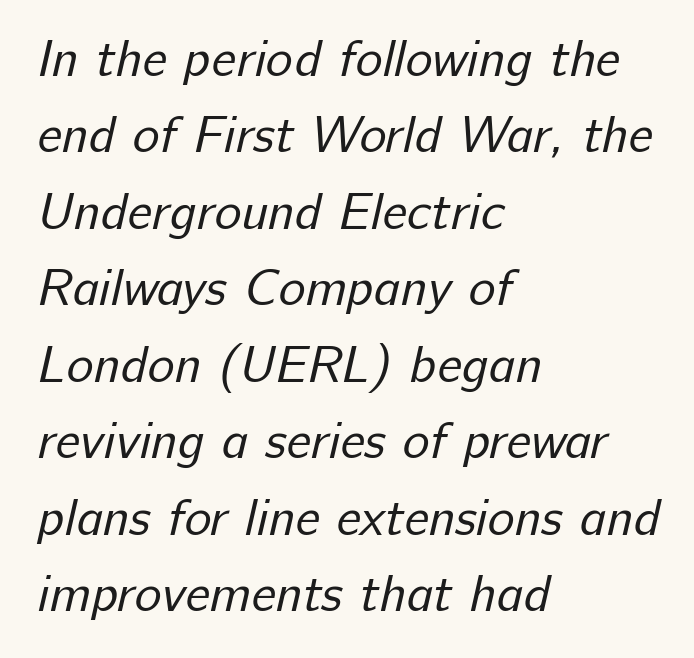
Q: Is the text bold? A: No.
Q: Is the typeface a serif or a sans-serif typeface? A: Sans-serif.
Q: Is the text underlined? A: No.
Q: How is the paragraph aligned? A: Left-aligned.
Q: Is the spacing between letters normal or unusually wide? A: Normal.
Q: Is the spacing between lines tight, normal or loose? A: Normal.
Q: Width (condensed, normal, or wide)? A: Normal.
Q: Stroke contrast? A: Low.
Q: x-height? A: Medium.
Q: Monospaced? A: No.
